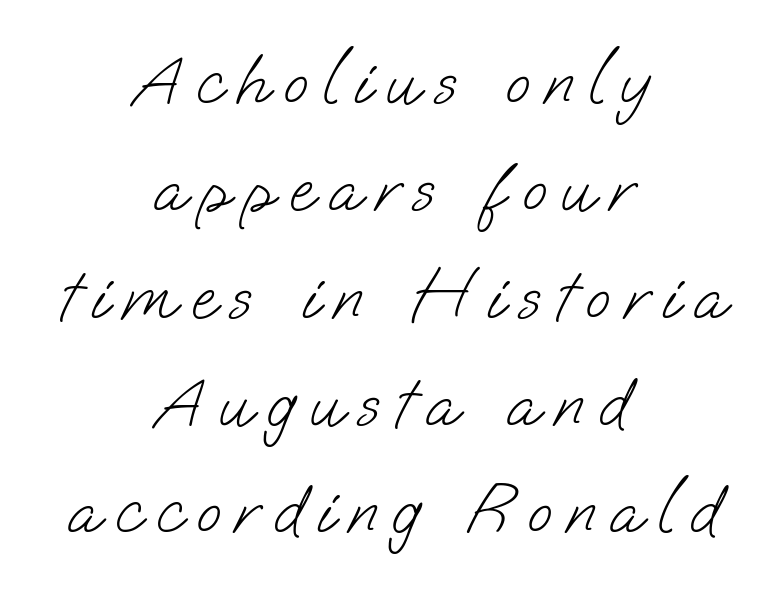
Q: Is the text bold? A: No.
Q: Is the typeface a serif or a sans-serif typeface? A: Sans-serif.
Q: Is the text underlined? A: No.
Q: How is the paragraph aligned? A: Centered.
Q: Is the spacing between letters normal or unusually wide? A: Unusually wide.
Q: Is the spacing between lines tight, normal or loose? A: Normal.
Q: Width (condensed, normal, or wide)? A: Normal.
Q: Stroke contrast? A: Low.
Q: x-height? A: Small.
Q: Monospaced? A: No.
